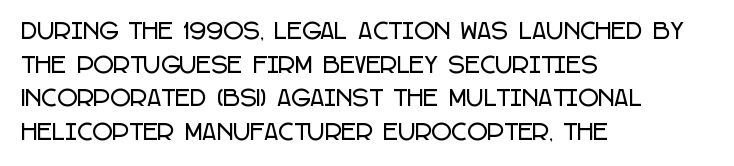
Q: Is the text italic (slanted)? A: No, it is upright.
Q: Is the text underlined? A: No.
Q: How is the paragraph aligned? A: Left-aligned.
Q: Is the spacing between letters normal or unusually wide? A: Normal.
Q: Is the spacing between lines tight, normal or loose? A: Normal.
